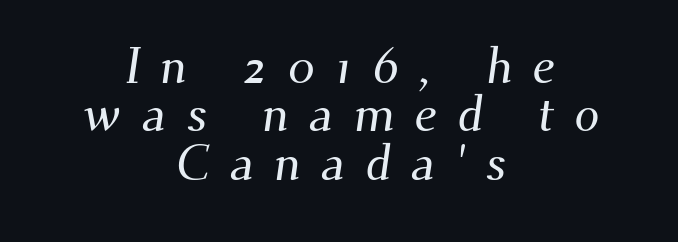
The image shows 50 px serif type; set centered, tight line spacing (0.97x), unusually wide letter spacing (+0.4 em), not underlined; medium stroke contrast and a small x-height.
